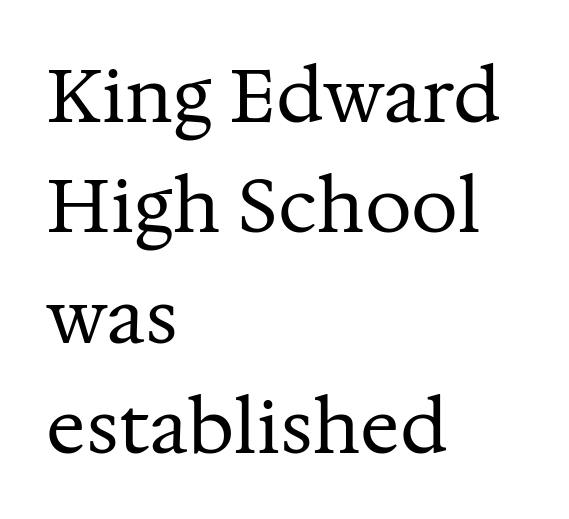
The image shows 74 px regular-weight serif type, upright; set left-aligned, normal line spacing (1.49x), normal letter spacing, not underlined; medium stroke contrast and a medium x-height.
